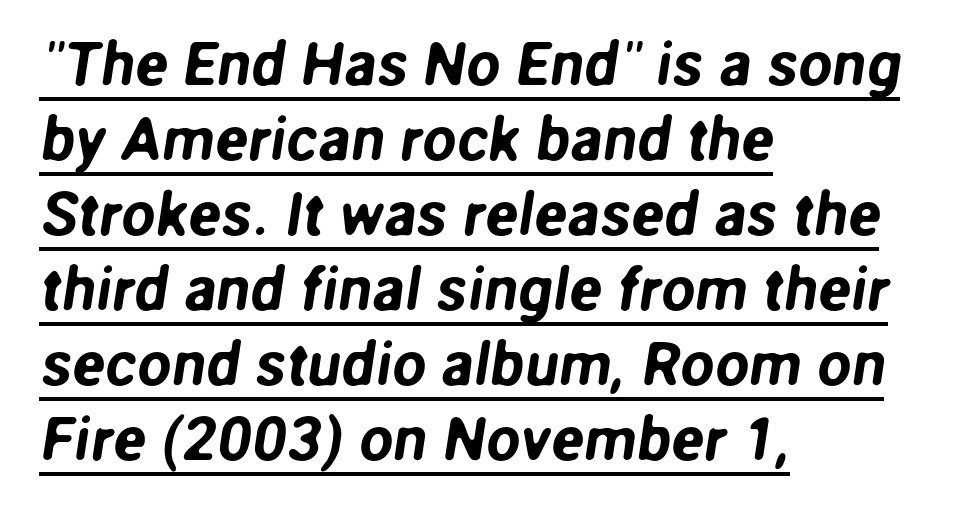
{"serif": "no", "width": "normal", "stroke_contrast": "low", "x_height": "medium", "monospaced": "no", "underline": "yes", "align": "left", "line_spacing_ratio": 1.23, "letter_spacing": "normal", "letter_spacing_em": 0.0, "glyph_px": 61}
